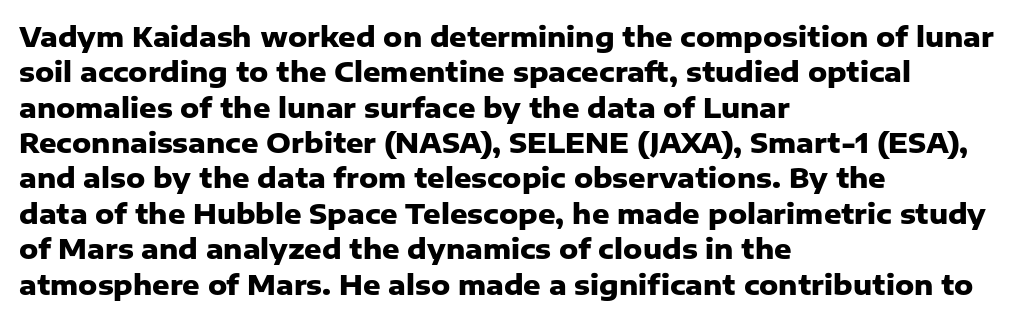
A clean baseline with only descenders dipping below it. These lines stack with their left ends in a neat column. Regular leading. Pretty heavy lettering here — definitely bold. Does extra space separate the letters? No, they use regular spacing.
